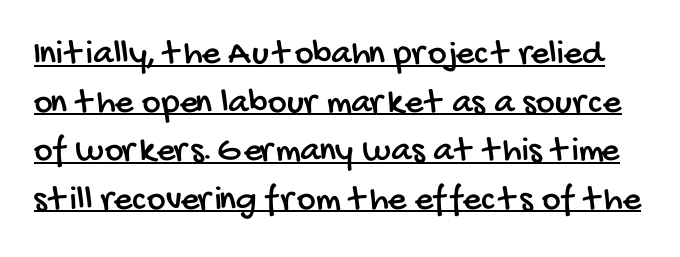
The image shows 36 px condensed sans-serif type; set normal line spacing (1.35x), normal letter spacing, underlined; low stroke contrast and a large x-height.
